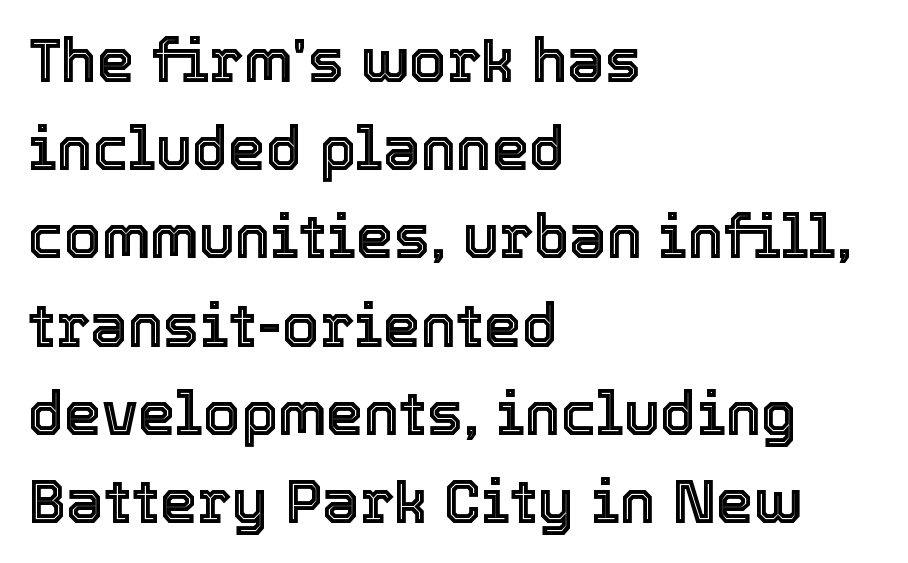
The image shows 60 px text type, upright; set left-aligned, normal line spacing (1.47x), normal letter spacing, not underlined; a medium x-height.
